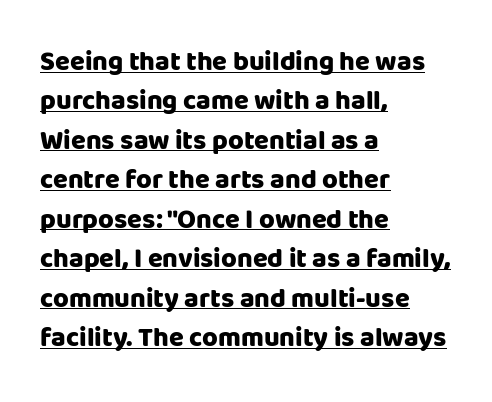
The font's upright variant was chosen for this text. Every row of glyphs begins at an identical x-position on the left. Summary of vertical rhythm: regular, with standard interline spacing. Every letter is thick-stroked: bold, no question. Here the glyphs are tracked normally, forming tight word shapes.
